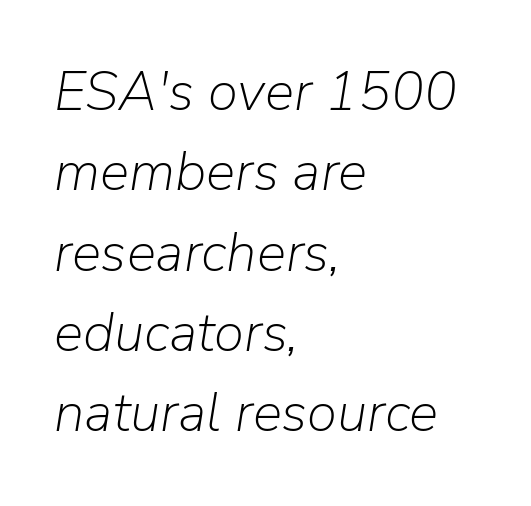
Line starts are locked; line ends wander. Yep, that's italic — everything's leaning. The line-height multiplier appears to be the usual default. Anything drawn beneath the words? Only blank space. The characters are drawn with everyday or finer stroke widths.
